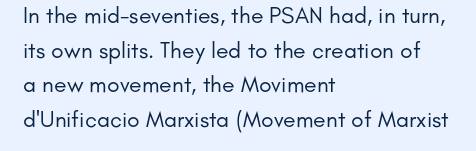
The image shows 23 px text type, upright; set left-aligned, normal line spacing (1.51x), normal letter spacing, not underlined.
